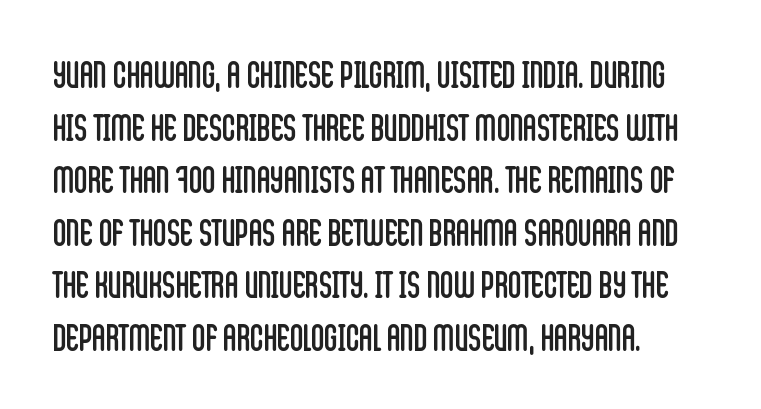
Q: Is the text bold? A: No.
Q: Is the text italic (slanted)? A: No, it is upright.
Q: Is the typeface a serif or a sans-serif typeface? A: Sans-serif.
Q: Is the text underlined? A: No.
Q: Is the spacing between letters normal or unusually wide? A: Normal.
Q: Is the spacing between lines tight, normal or loose? A: Normal.
Q: Width (condensed, normal, or wide)? A: Condensed.
Q: Stroke contrast? A: Low.
Q: x-height? A: Large.
Q: Monospaced? A: No.
